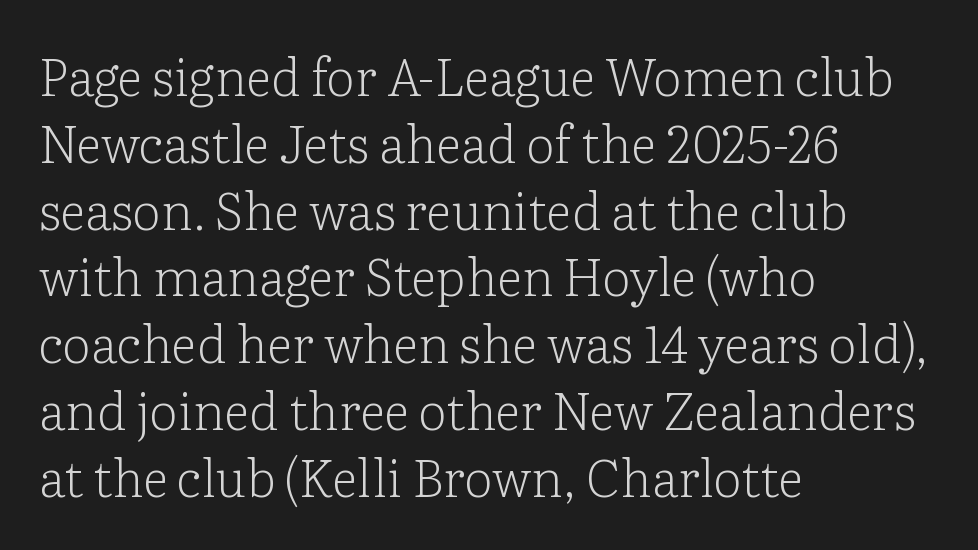
Q: Is the text bold? A: No.
Q: Is the text italic (slanted)? A: No, it is upright.
Q: Is the typeface a serif or a sans-serif typeface? A: Serif.
Q: Is the text underlined? A: No.
Q: How is the paragraph aligned? A: Left-aligned.
Q: Is the spacing between letters normal or unusually wide? A: Normal.
Q: Is the spacing between lines tight, normal or loose? A: Normal.
Q: Width (condensed, normal, or wide)? A: Normal.
Q: Stroke contrast? A: Low.
Q: x-height? A: Medium.
Q: Monospaced? A: No.
